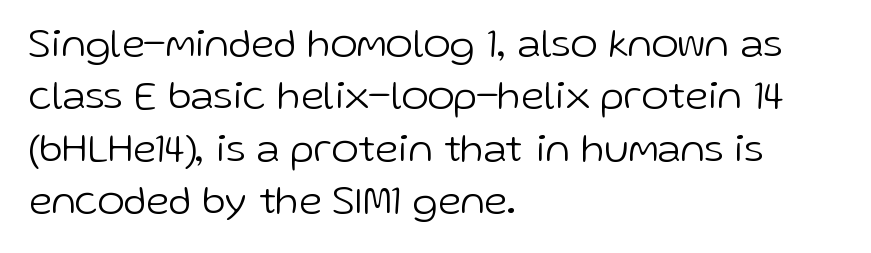
Tracking here is standard; glyphs follow each other at the usual distance. Plain, unruled lines of type. A normal amount of white space separates one row of letters from the next. If you drew a ruler down the left edge, every line would touch it.
